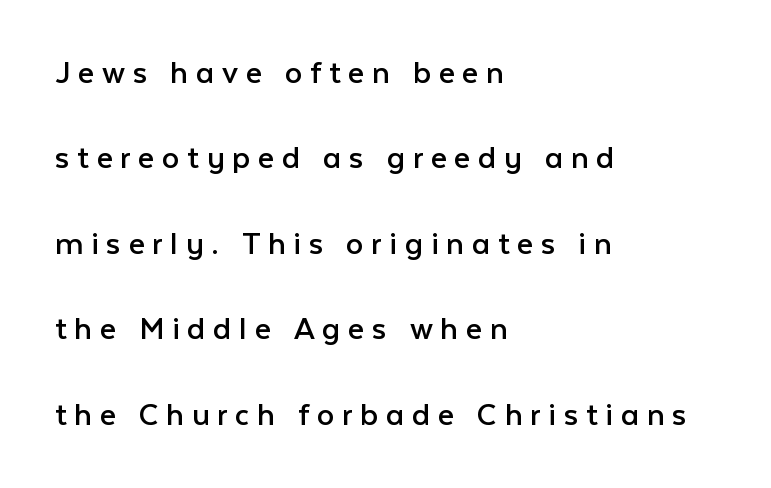
Q: Is the text bold? A: No.
Q: Is the text italic (slanted)? A: No, it is upright.
Q: Is the typeface a serif or a sans-serif typeface? A: Sans-serif.
Q: Is the text underlined? A: No.
Q: How is the paragraph aligned? A: Left-aligned.
Q: Is the spacing between letters normal or unusually wide? A: Unusually wide.
Q: Is the spacing between lines tight, normal or loose? A: Loose.
Q: Width (condensed, normal, or wide)? A: Normal.
Q: Stroke contrast? A: Low.
Q: x-height? A: Medium.
Q: Monospaced? A: No.
